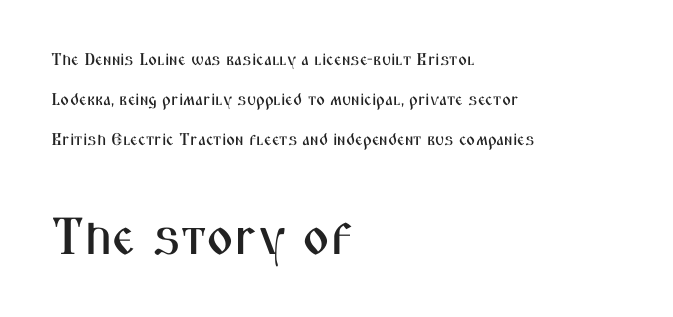
The image shows 52 px condensed sans-serif type, upright; set left-aligned, loose line spacing (2.35x), normal letter spacing, not underlined; the second (bottom) block is 3.06x larger; medium stroke contrast and a medium x-height.
